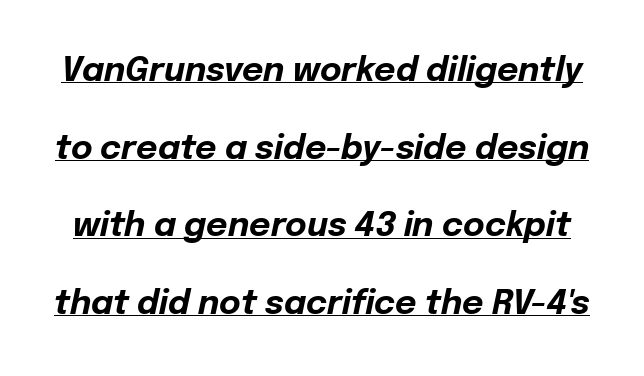
The image shows 33 px bold type, italic (leaning right); set loose line spacing (2.35x), normal letter spacing, underlined; low stroke contrast and a medium x-height.
